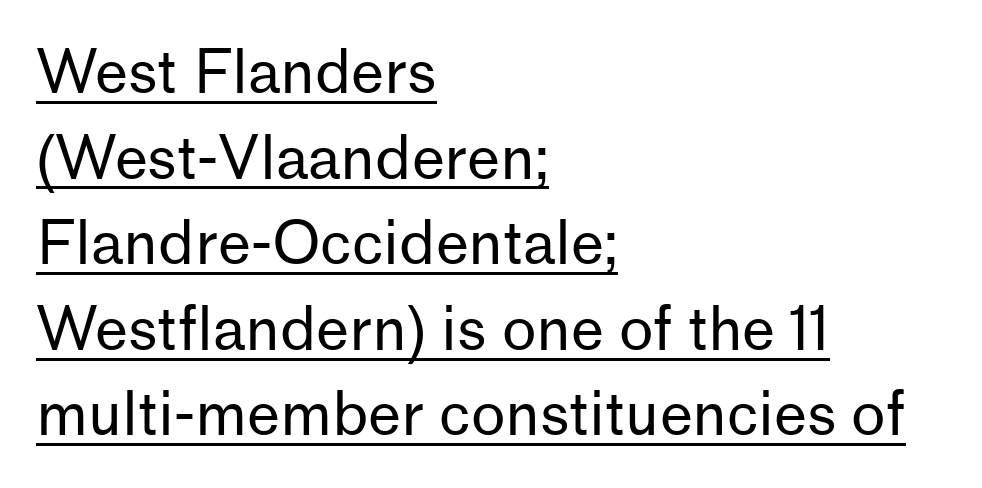
The tracking reads as untouched default to a designer's eye. The typeface chosen for these lines omits serifs. Varying glyph widths throughout — classic text-font behaviour. In terms of posture, this sample is upright. Descenders here cross a horizontal rule under the line. The passage is arranged the way most books set body copy — flush left.
